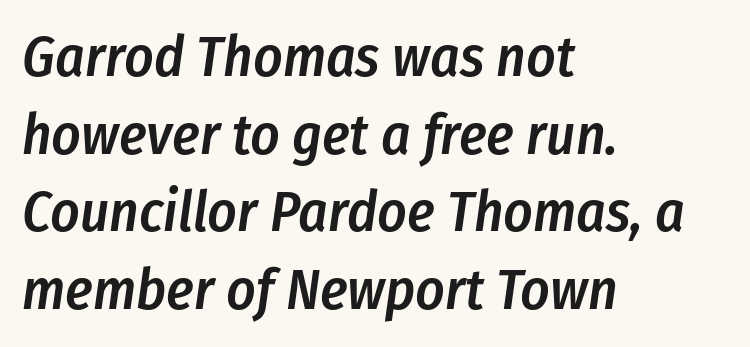
The image shows 57 px semibold, condensed type, italic (leaning right); set left-aligned, normal line spacing (1.36x), normal letter spacing, not underlined; low stroke contrast and a medium x-height.
